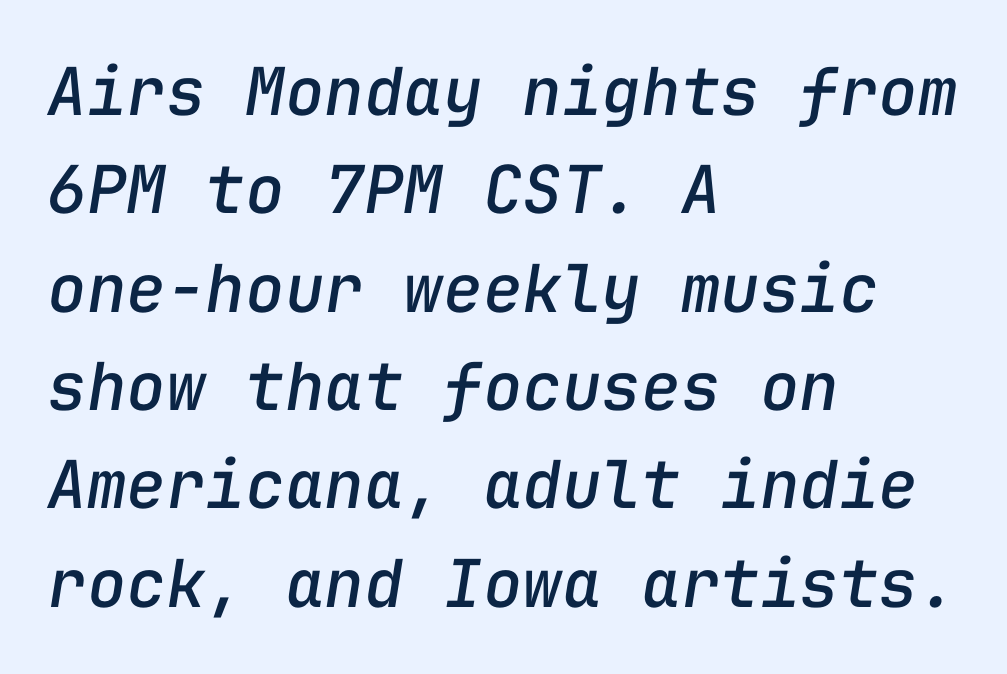
Q: Is the text italic (slanted)? A: Yes, it leans right by about 9 degrees.
Q: Is the text underlined? A: No.
Q: How is the paragraph aligned? A: Left-aligned.
Q: Is the spacing between letters normal or unusually wide? A: Normal.
Q: Is the spacing between lines tight, normal or loose? A: Normal.
Q: Width (condensed, normal, or wide)? A: Normal.
Q: Stroke contrast? A: Low.
Q: x-height? A: Medium.
Q: Monospaced? A: Yes.
